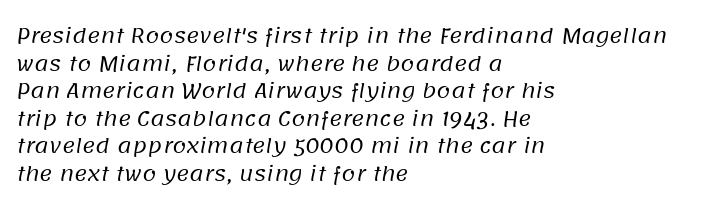
What's the leading like? Ordinary, nothing unusual. Here the glyphs are tracked normally, forming tight word shapes. Has an underline been added? It has not. The strokes carry an ordinary text weight at most.
